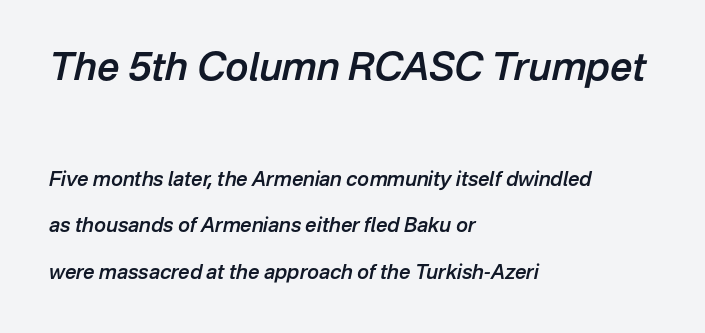
Students, observe: this is what heavily led, spacious text looks like. These lines keep a tight, regular rhythm from letter to letter. Reading down the block, your eye returns to a fixed left position each line. This layout puts the oversized block above and the modest block below.
